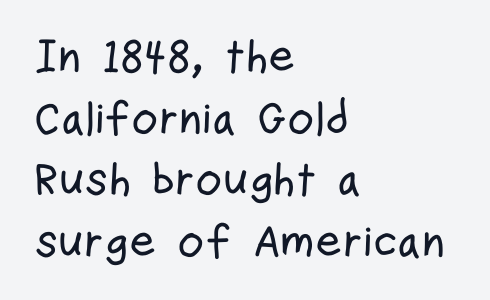
Glance below the letters and you will spot only blank space. A typesetter would call this proportional, since set widths differ per character. Type style note: lacks serifs. Each line starts at the same left margin while the right side varies. The letterforms sit shoulder to shoulder at normal distance.
